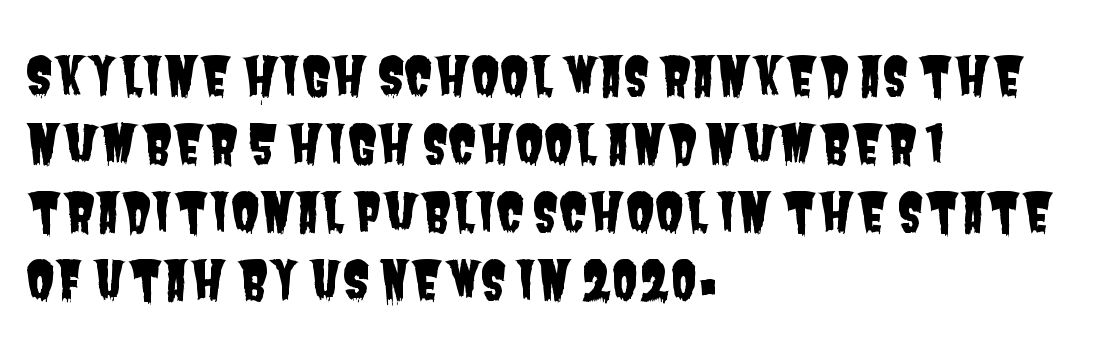
Q: Is the typeface a serif or a sans-serif typeface? A: Sans-serif.
Q: Is the text underlined? A: No.
Q: How is the paragraph aligned? A: Left-aligned.
Q: Is the spacing between letters normal or unusually wide? A: Normal.
Q: Is the spacing between lines tight, normal or loose? A: Normal.
Q: Width (condensed, normal, or wide)? A: Condensed.
Q: Stroke contrast? A: Low.
Q: x-height? A: Large.
Q: Monospaced? A: No.
